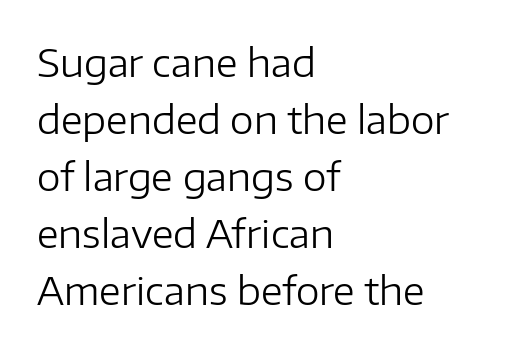
The image shows 38 px regular-weight sans-serif type, upright; set left-aligned, normal line spacing (1.5x), normal letter spacing, not underlined; low stroke contrast and a medium x-height.
